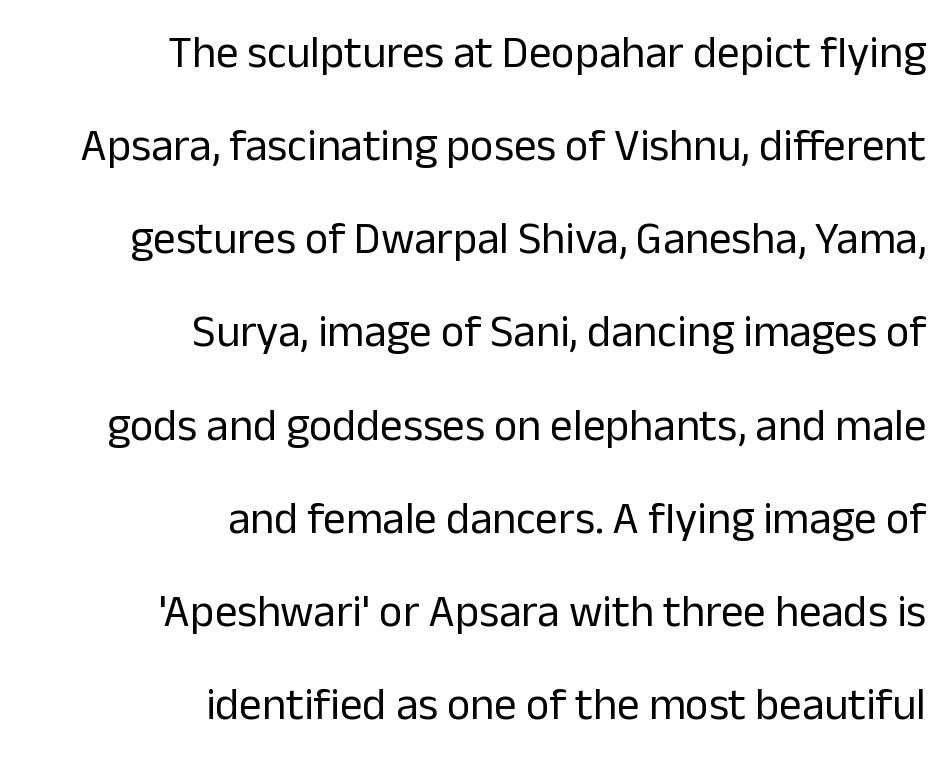
If you drew a ruler down the right edge, every line would touch it. You could fit nearly another row in the gap between these rows. A typesetter would label this face a sans. A quiet, ordinary-to-light weight characterises the typeface.
